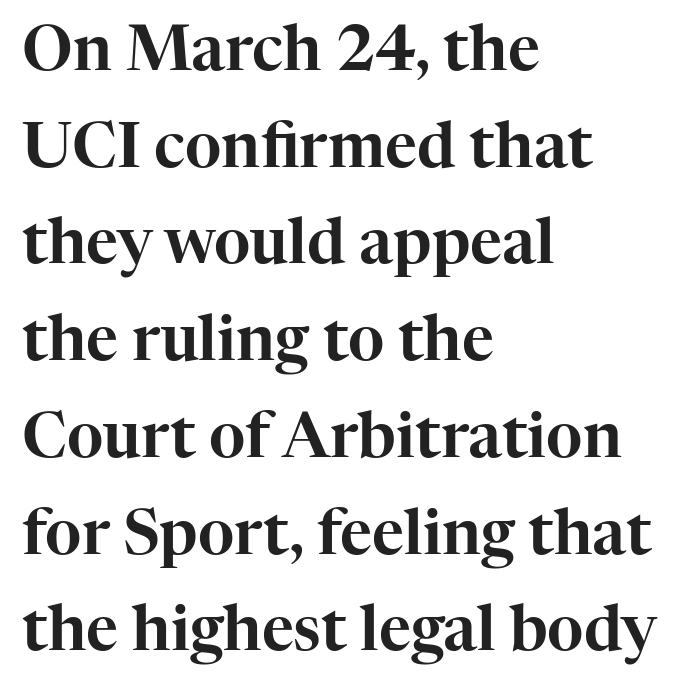
The image shows 62 px serif type, upright; set left-aligned, normal line spacing (1.56x), normal letter spacing, not underlined; high stroke contrast and a medium x-height.
